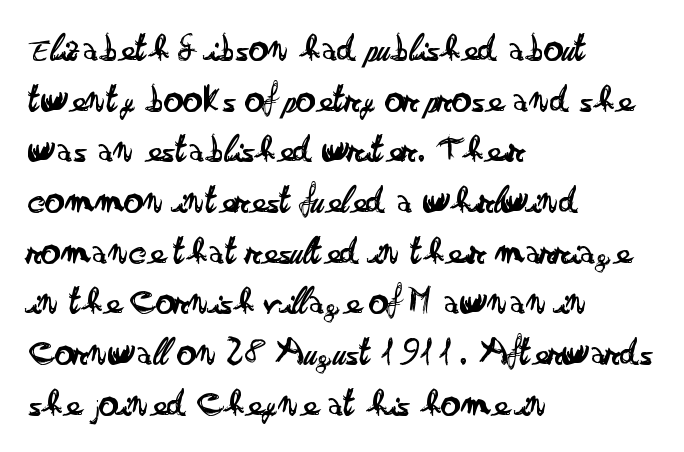
{"serif": "no", "italic": "no", "bold": "no", "weight": "regular", "width": "wide", "stroke_contrast": "low", "x_height": "small", "monospaced": "no", "underline": "no", "align": "left", "line_spacing": "normal", "line_spacing_ratio": 1.3, "letter_spacing": "normal", "letter_spacing_em": 0.0, "glyph_px": 39}
